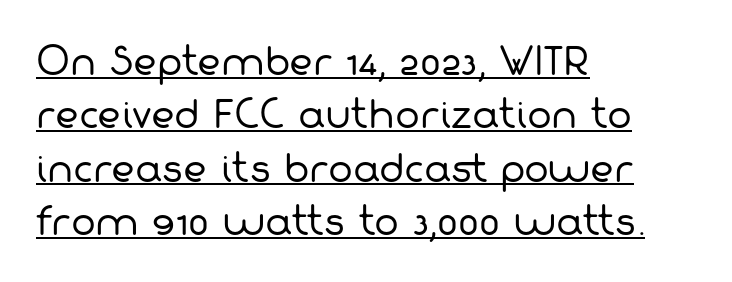
The image shows 37 px regular-weight sans-serif type; set left-aligned, normal line spacing (1.44x), normal letter spacing, underlined; low stroke contrast and a medium x-height.
